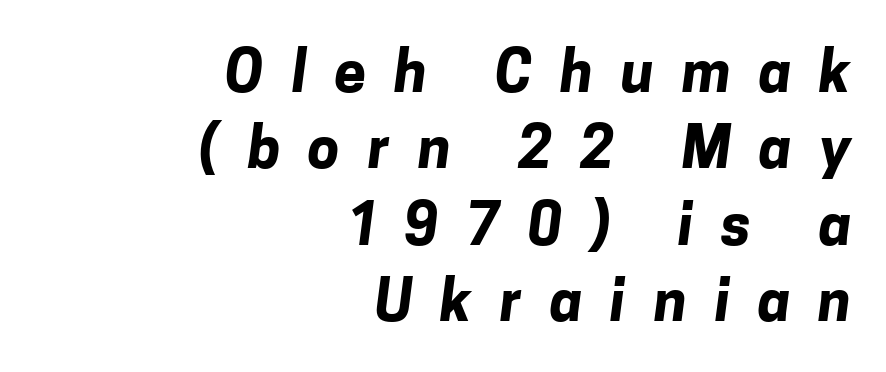
Q: Is the text bold? A: Yes.
Q: Is the typeface a serif or a sans-serif typeface? A: Sans-serif.
Q: Is the text underlined? A: No.
Q: How is the paragraph aligned? A: Right-aligned.
Q: Is the spacing between letters normal or unusually wide? A: Unusually wide.
Q: Is the spacing between lines tight, normal or loose? A: Normal.
Q: Width (condensed, normal, or wide)? A: Normal.
Q: Stroke contrast? A: Low.
Q: x-height? A: Medium.
Q: Monospaced? A: No.
